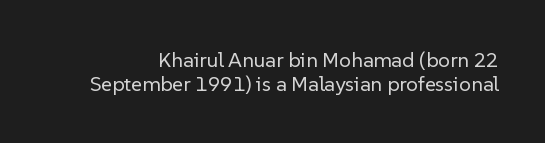
The image shows 21 px text type, upright; set tight line spacing (1.13x), normal letter spacing, not underlined.
